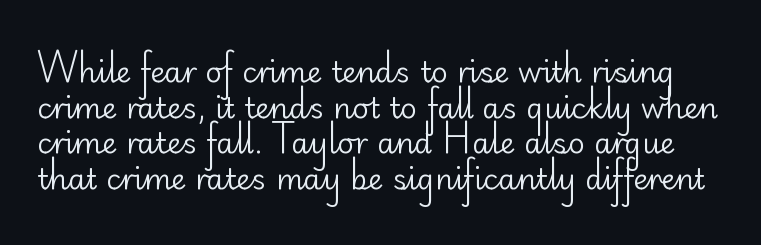
Vertical stems look standard width or narrower in stroke. Vertical strokes here are truly vertical. The area under the type is left untouched. Is the letter spacing exaggerated? No — it looks like the ordinary default. Do the characters align in a grid? No, the font is proportional. The rendering shows plain stroke endings on the letterforms — a sans-serif design.
